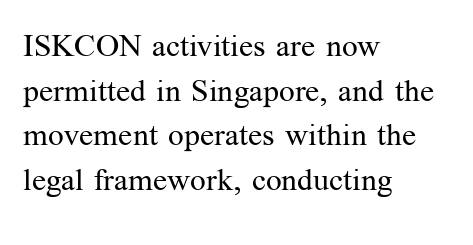
Tracking here is standard; glyphs follow each other at the usual distance. The characters display serif detailing at their extremities. Has an underline been added? It has not. Every character sits straight up, as roman type does. Baseline-to-baseline distance is the conventional proportion of letter height.
